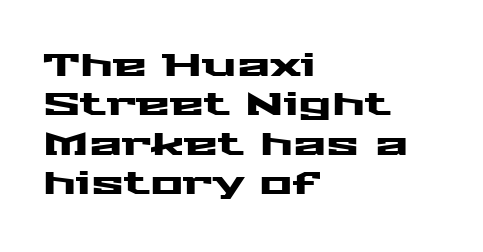
Which margin do the lines hug? The left one — the right edge is uneven. Type without underlining. The letters sit at their default tracking, neither squeezed nor spread. You could not count columns in this text — the font is proportionally spaced. Vertical strokes here are truly vertical.
